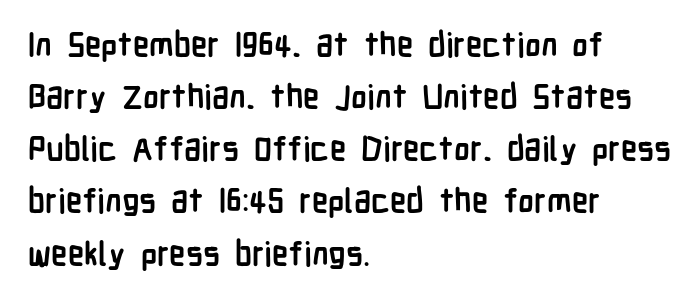
Q: Is the text bold? A: Yes.
Q: Is the text italic (slanted)? A: No, it is upright.
Q: Is the typeface a serif or a sans-serif typeface? A: Sans-serif.
Q: Is the text underlined? A: No.
Q: How is the paragraph aligned? A: Left-aligned.
Q: Is the spacing between letters normal or unusually wide? A: Normal.
Q: Is the spacing between lines tight, normal or loose? A: Normal.
Q: Width (condensed, normal, or wide)? A: Condensed.
Q: Stroke contrast? A: Low.
Q: x-height? A: Medium.
Q: Monospaced? A: No.
